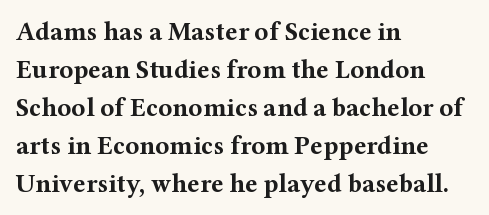
Q: Is the text bold? A: Yes.
Q: Is the text italic (slanted)? A: No, it is upright.
Q: Is the text underlined? A: No.
Q: How is the paragraph aligned? A: Left-aligned.
Q: Is the spacing between letters normal or unusually wide? A: Normal.
Q: Is the spacing between lines tight, normal or loose? A: Normal.
